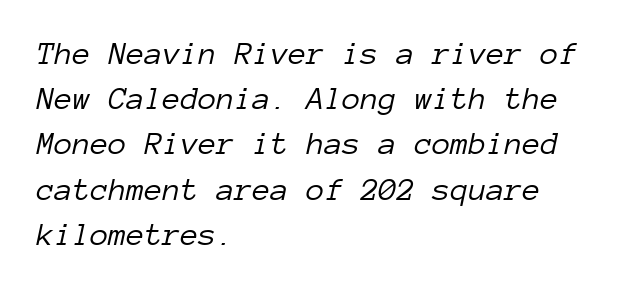
{"italic": "yes", "lean": "right", "slant_degrees": 12, "bold": "no", "weight": "light", "width": "normal", "stroke_contrast": "low", "x_height": "medium", "monospaced": "yes", "underline": "no", "align": "left", "line_spacing": "normal", "line_spacing_ratio": 1.37, "letter_spacing": "normal", "letter_spacing_em": 0.0, "glyph_px": 33}
